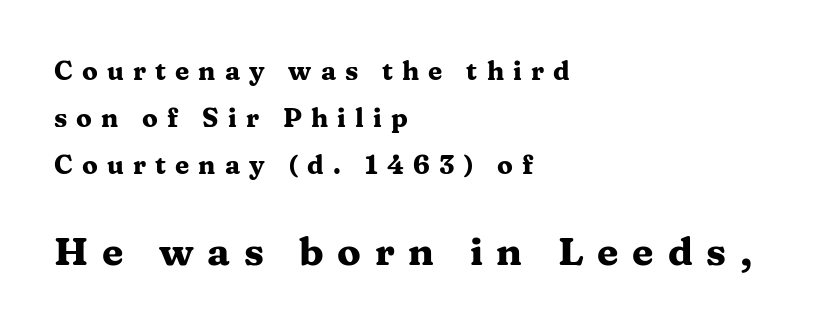
Leftover space on each line is placed entirely after the last word. The letters stand straight up with perfectly vertical stems. Glyph-to-glyph distance is far greater than everyday printed text. Chunky letters — that's bold for sure.
